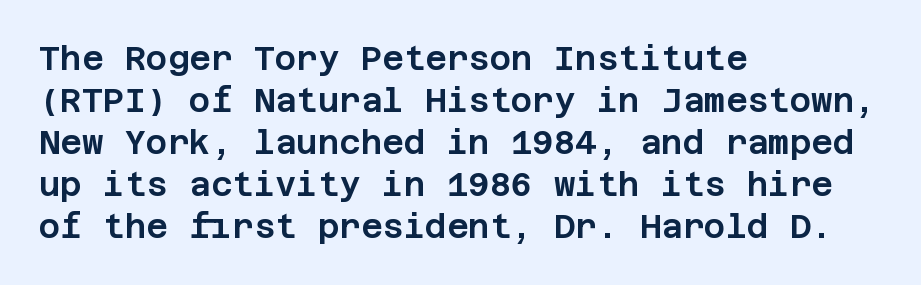
These lines keep a tight, regular rhythm from letter to letter. Vertical spacing — default. Horizontally, the lines are justified to the leading edge only. Check the space under the baseline: it is left empty. Grotesque or geometric, the face here clearly has no serifs. Tall strokes in this sample are plumb rather than angled.
